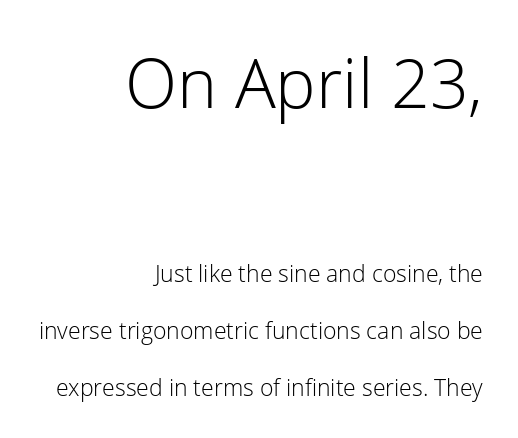
The passage shown is typed in a proportional face where columns would drift. Stems and bowls with no extra thickness — not bold. The text block is weighted toward the right margin, trailing off unevenly leftward. You could fit nearly another row in the gap between these rows. The letters sit at their default tracking, neither squeezed nor spread.
